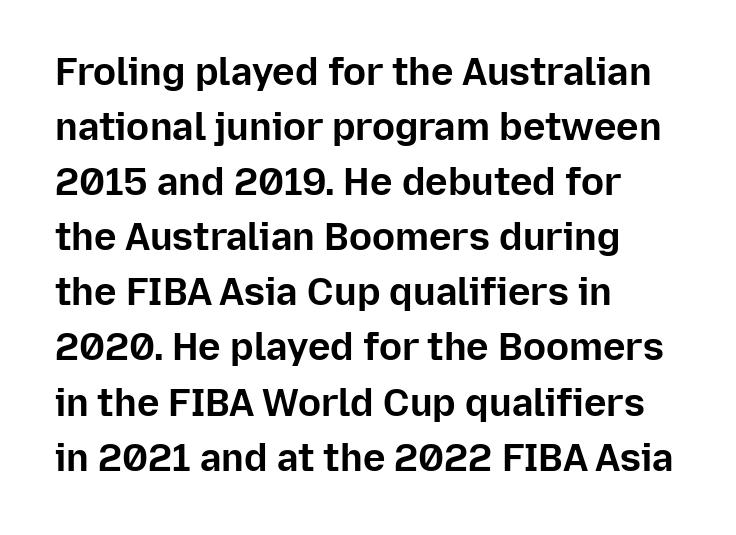
Rendered with straight, roman letterforms. Alignment: flush left. Check under the words: just untouched page. Looks like regular typesetting: each glyph gets only the width it needs. How are the letters spaced? Ordinarily, with no added tracking. The vertical gap from one line to the next is medium.
